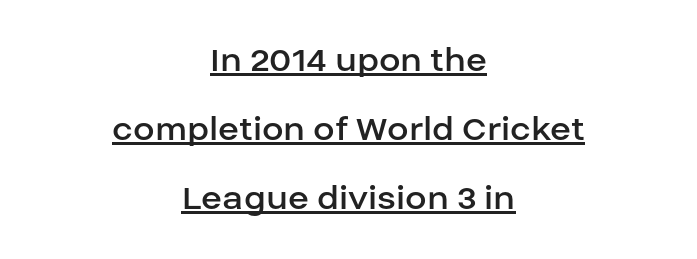
Short note: letters normally spaced. Caption: face not bold, strokes unweighted. The font family rendered here belongs to the sans-serif group. One-word summary of the alignment: center. A rule runs beneath these lines of type. Each letter keeps its own natural width here, so spacing adapts to shape.
